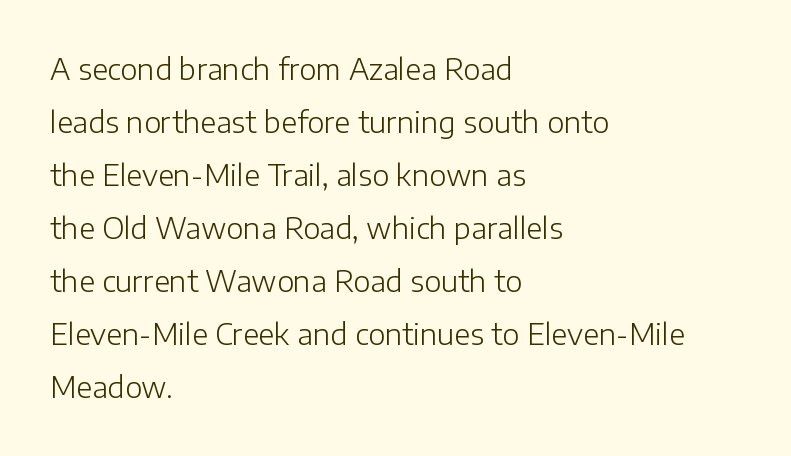
Observe the ordinary spacing: letters are neighbours, not strangers. Stems here are at most as thick as an everyday book face. Words float on clear page, feet unadorned. The rendering shows plain stroke endings on the letterforms — a sans-serif design. Each letter keeps its own natural width here, so spacing adapts to shape.
